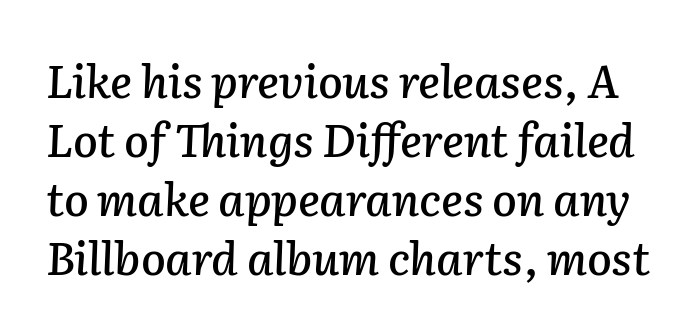
This block has exactly the height ordinary leading produces. The specimen reads as italic at a glance. This sample has the flowing, uneven cadence of proportional lettering. Any mark beneath the type? The region is blank.
